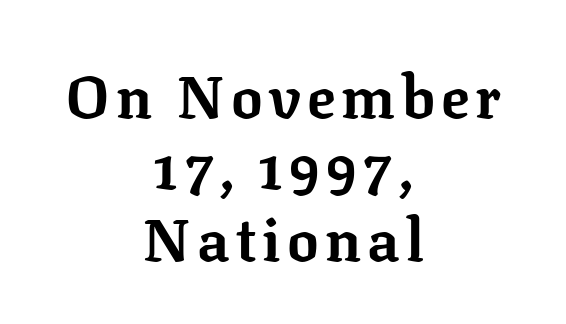
Q: Is the text bold? A: Yes.
Q: Is the text italic (slanted)? A: No, it is upright.
Q: Is the typeface a serif or a sans-serif typeface? A: Serif.
Q: Is the text underlined? A: No.
Q: How is the paragraph aligned? A: Centered.
Q: Width (condensed, normal, or wide)? A: Normal.
Q: Stroke contrast? A: Low.
Q: x-height? A: Medium.
Q: Monospaced? A: No.
